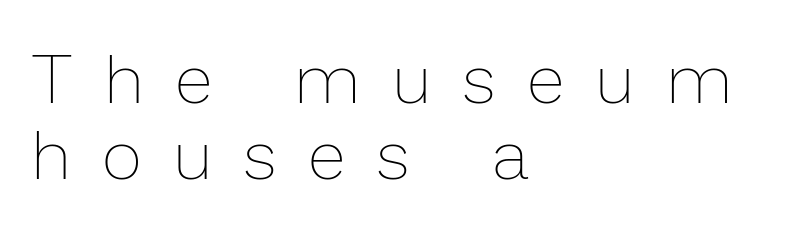
A typesetter would call this leading minimal, almost set solid. Compared with a typical body face, this is equally light or lighter still. Teacher's note: observe the even left margin — that is flush-left alignment. This is the regular roman posture of the typeface. Look at the tracking — it's clearly loosened, letters drifting apart. Lines of text with bare space underneath.
